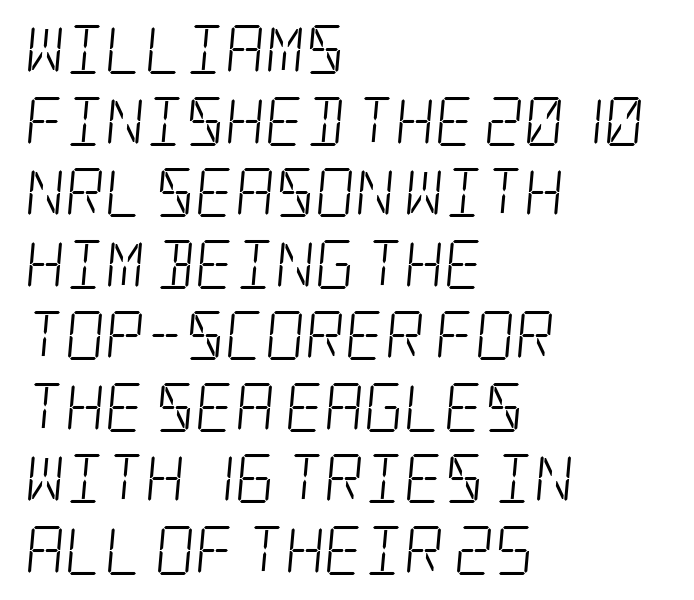
Q: Is the text bold? A: No.
Q: Is the typeface a serif or a sans-serif typeface? A: Serif.
Q: Is the text underlined? A: No.
Q: How is the paragraph aligned? A: Left-aligned.
Q: Is the spacing between letters normal or unusually wide? A: Normal.
Q: Is the spacing between lines tight, normal or loose? A: Normal.
Q: Width (condensed, normal, or wide)? A: Condensed.
Q: Stroke contrast? A: Low.
Q: x-height? A: Large.
